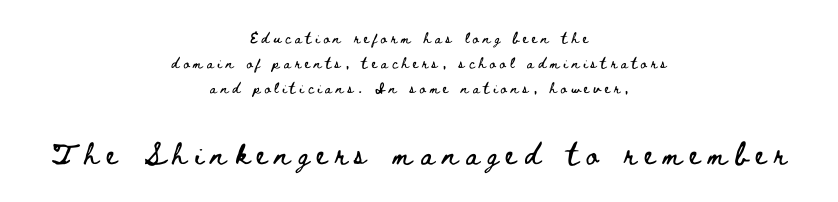
Q: Is the text italic (slanted)? A: Yes.
Q: Is the text underlined? A: No.
Q: How is the paragraph aligned? A: Centered.
Q: Is the spacing between letters normal or unusually wide? A: Unusually wide.
Q: Which block of text is set in a larger size, the first (top) or the second (bottom)? A: The second (bottom) one.
Q: Width (condensed, normal, or wide)? A: Wide.
Q: Stroke contrast? A: Low.
Q: x-height? A: Small.
Q: Monospaced? A: No.
